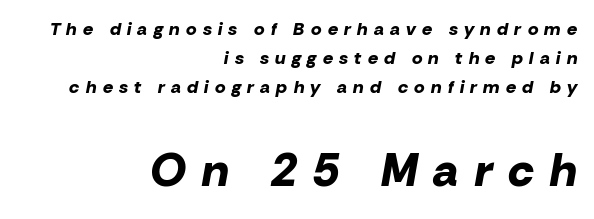
The image shows 46 px bold type, italic (leaning right); set right-aligned, normal line spacing (1.6x), unusually wide letter spacing (+0.35 em), not underlined; the second (bottom) block is 2.56x larger; low stroke contrast and a medium x-height.
